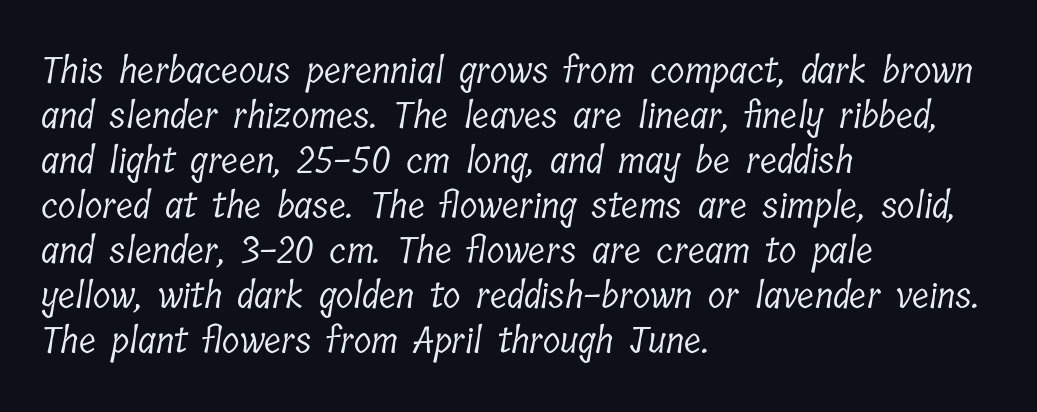
The passage shown has conventional tracking throughout. Check where the strokes stop: tiny serifs finish them off. Vertically, the passage feels balanced, rows spaced as you'd expect. Beneath every word, the page is bare. This sample is left-justified, so line endings fall wherever the words run out. Vertical stems look standard width or narrower in stroke.
